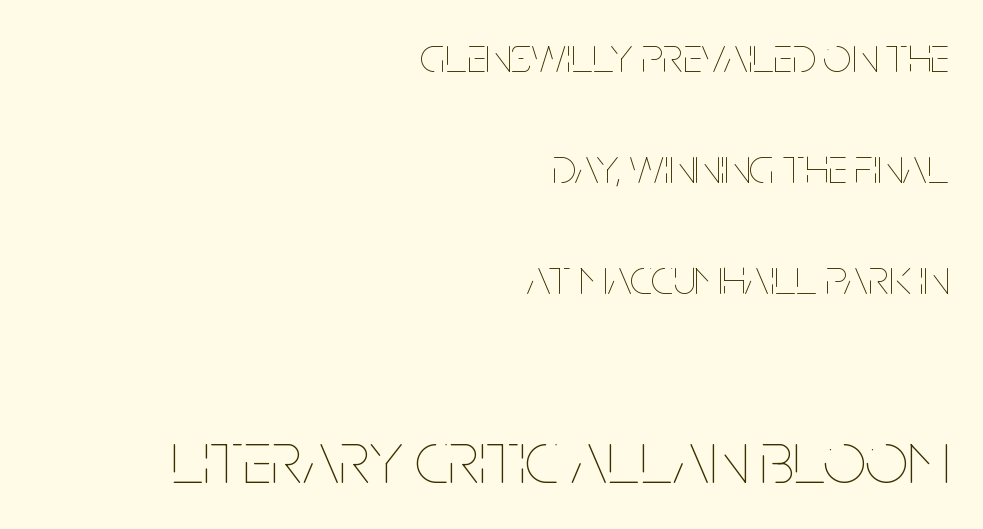
{"italic": "no", "bold": "no", "weight": "thin", "width": "condensed", "stroke_contrast": "low", "x_height": "large", "monospaced": "no", "underline": "no", "align": "right", "line_spacing": "loose", "line_spacing_ratio": 2.22, "letter_spacing": "normal", "letter_spacing_em": 0.0, "larger_block": "second", "size_ratio": 1.5, "glyph_px": 75}
